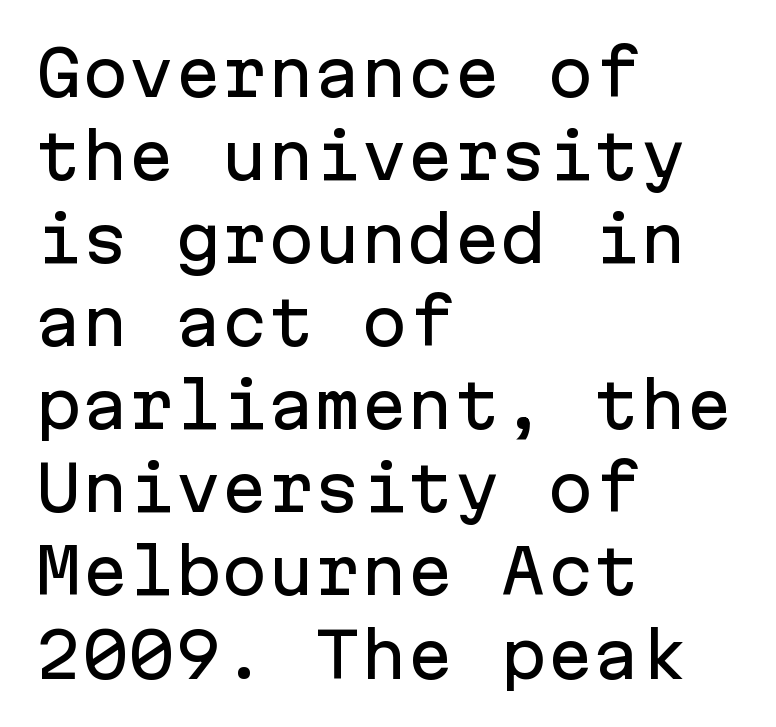
Rule under the text: the space is simply empty. Notice how descenders clear the ascenders below comfortably — that's standard leading. A student would call this left alignment; a typographer would say flush left, rag right. You can tell from the bare stems that sans-serif type was used. Every stem runs plumb, perpendicular to the baseline.
